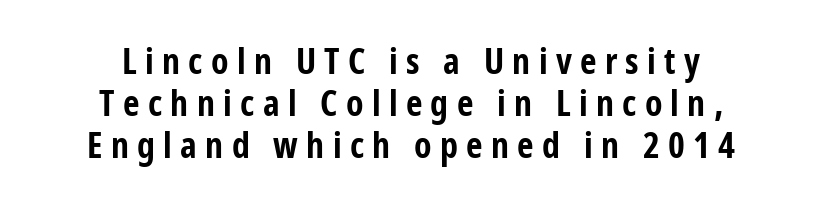
Q: Is the text bold? A: Yes.
Q: Is the text italic (slanted)? A: No, it is upright.
Q: Is the typeface a serif or a sans-serif typeface? A: Sans-serif.
Q: Is the text underlined? A: No.
Q: How is the paragraph aligned? A: Centered.
Q: Is the spacing between letters normal or unusually wide? A: Unusually wide.
Q: Width (condensed, normal, or wide)? A: Condensed.
Q: Stroke contrast? A: Low.
Q: x-height? A: Medium.
Q: Monospaced? A: No.
